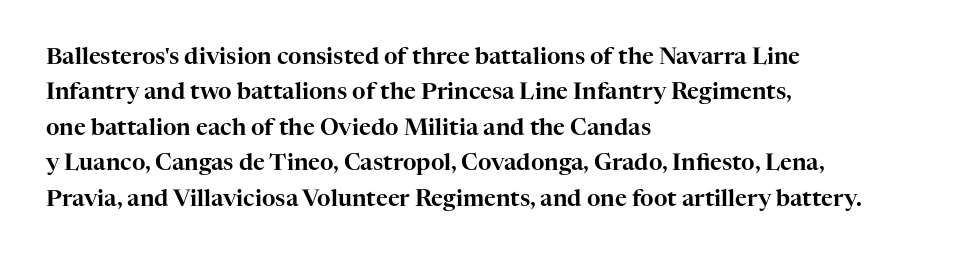
The image shows 23 px text type, upright; set left-aligned, normal line spacing (1.54x), normal letter spacing, not underlined.
